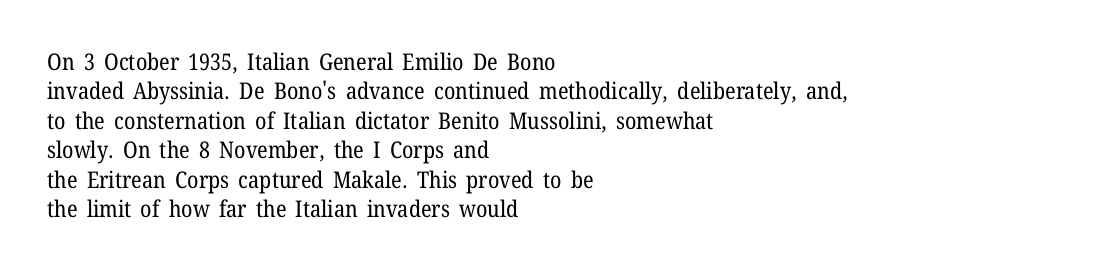
The image shows 23 px text type, upright; set left-aligned, normal line spacing (1.28x), normal letter spacing, not underlined.
